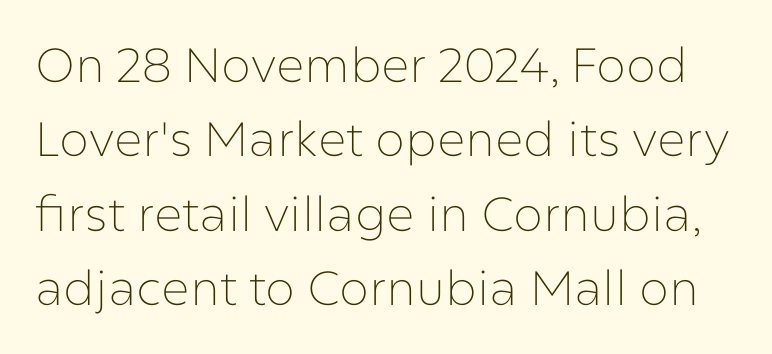
The image shows 48 px thin sans-serif type, upright; set normal line spacing (1.55x), normal letter spacing, not underlined; low stroke contrast and a medium x-height.
